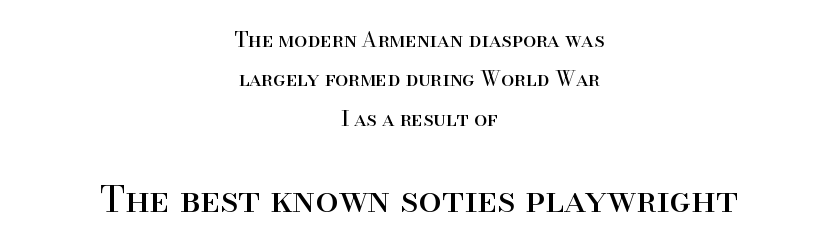
{"serif": "yes", "italic": "no", "bold": "no", "weight": "regular", "width": "normal", "stroke_contrast": "high", "x_height": "small", "monospaced": "no", "underline": "no", "align": "center", "line_spacing_ratio": 1.87, "letter_spacing": "normal", "letter_spacing_em": 0.0, "larger_block": "second", "size_ratio": 1.76, "glyph_px": 37}
